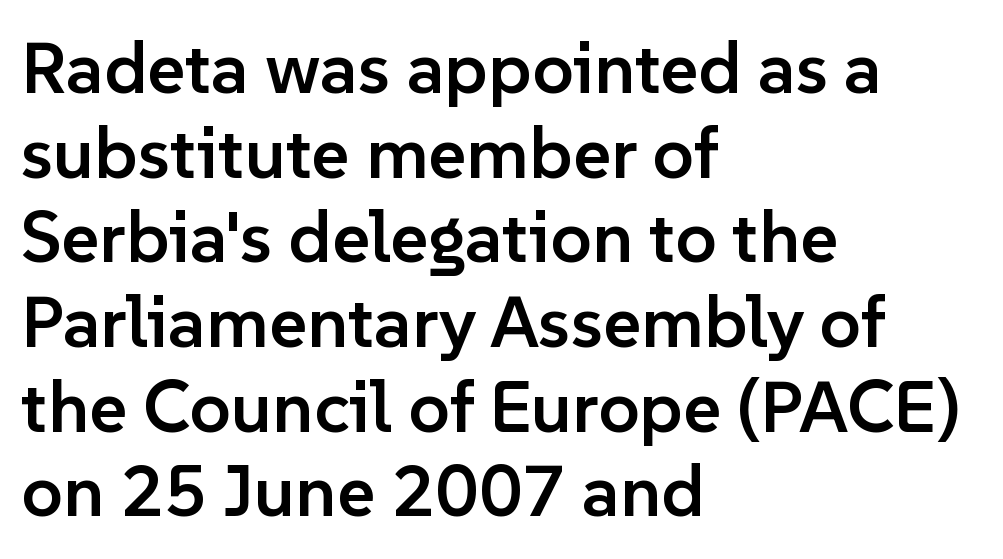
{"serif": "no", "italic": "no", "bold": "semi", "weight": "semibold", "width": "normal", "stroke_contrast": "low", "x_height": "medium", "monospaced": "no", "underline": "no", "align": "left", "line_spacing_ratio": 1.16, "letter_spacing": "normal", "letter_spacing_em": 0.0, "glyph_px": 73}
